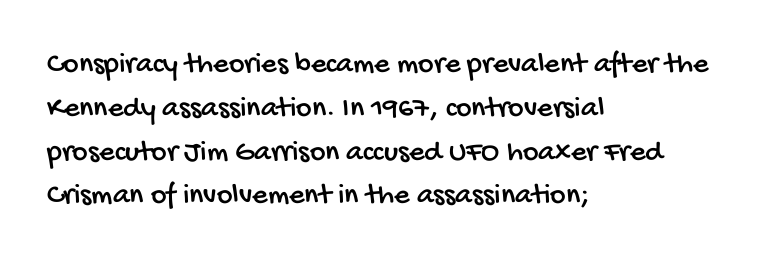
Does the copy run flush right? No — it runs flush left. Anything drawn beneath the words? Only blank space. In terms of letterspacing, this is plain default setting. These lines are rendered in a variable-pitch font. Normally led — the rows are evenly, conventionally spaced. This is sans-serif lettering, the kind often seen on screens and signage.
